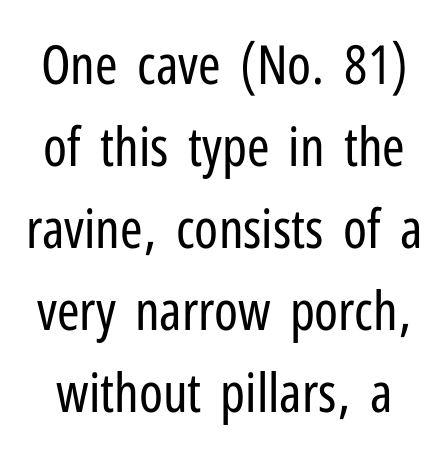
The image shows 54 px regular-weight, condensed sans-serif type, upright; set normal line spacing (1.52x), normal letter spacing, not underlined; low stroke contrast and a medium x-height.
